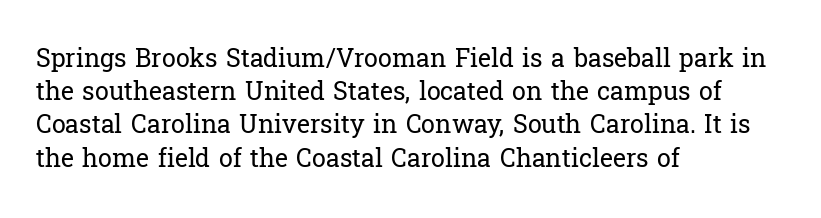
Q: Is the text bold? A: No.
Q: Is the text italic (slanted)? A: No, it is upright.
Q: Is the text underlined? A: No.
Q: How is the paragraph aligned? A: Left-aligned.
Q: Is the spacing between letters normal or unusually wide? A: Normal.
Q: Is the spacing between lines tight, normal or loose? A: Normal.
